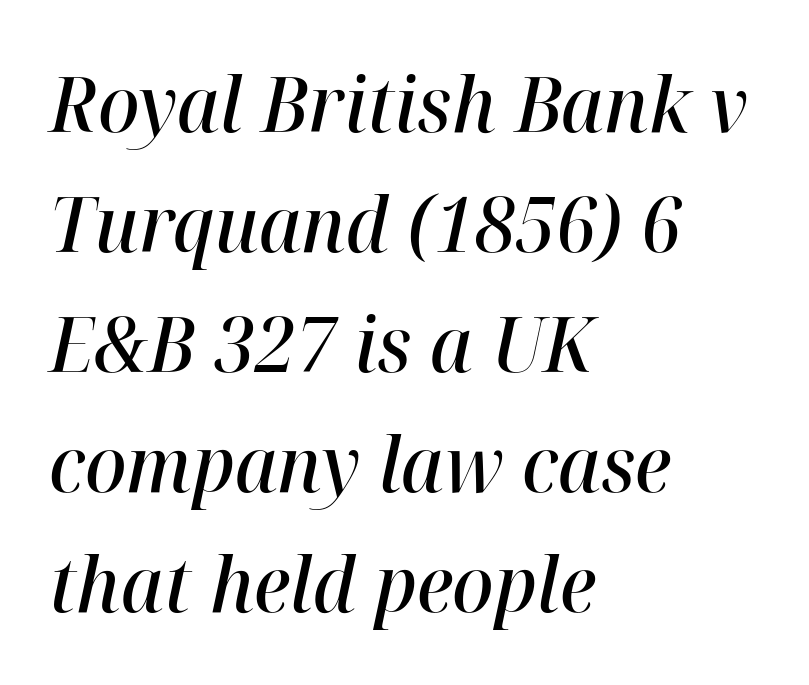
Q: Is the text bold? A: Semi-bold.
Q: Is the text italic (slanted)? A: Yes, it leans right by about 12 degrees.
Q: Is the text underlined? A: No.
Q: How is the paragraph aligned? A: Left-aligned.
Q: Is the spacing between letters normal or unusually wide? A: Normal.
Q: Is the spacing between lines tight, normal or loose? A: Normal.
Q: Width (condensed, normal, or wide)? A: Normal.
Q: Stroke contrast? A: High.
Q: x-height? A: Medium.
Q: Monospaced? A: No.
